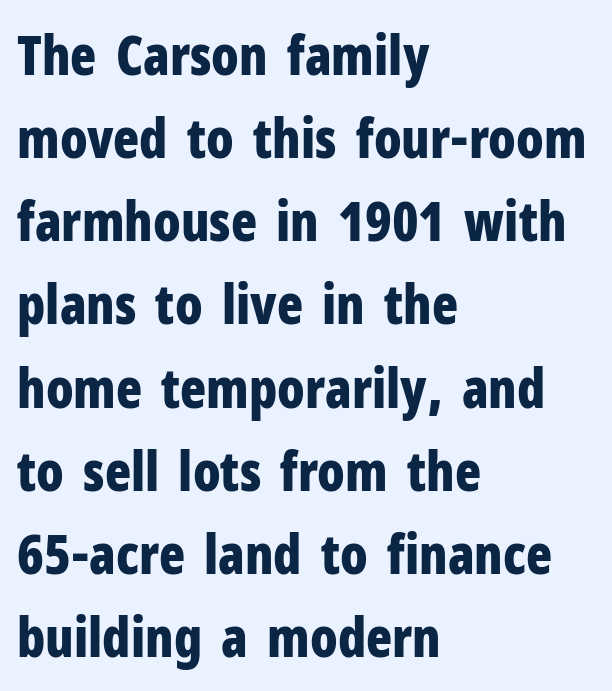
{"serif": "no", "italic": "no", "bold": "yes", "weight": "bold", "width": "condensed", "stroke_contrast": "low", "x_height": "medium", "monospaced": "no", "underline": "no", "align": "left", "line_spacing": "normal", "line_spacing_ratio": 1.54, "letter_spacing": "normal", "letter_spacing_em": 0.0, "glyph_px": 54}
